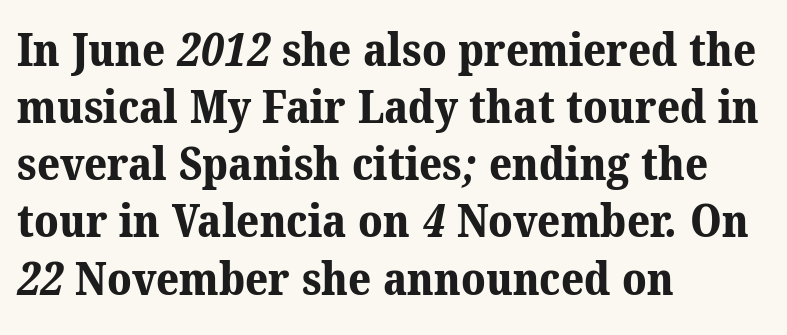
Honestly, the letter spacing is just normal — you wouldn't notice it. The leading is moderate, giving the passage an even texture. Lines of text with bare space underneath. A typesetter would label this face a serif.
